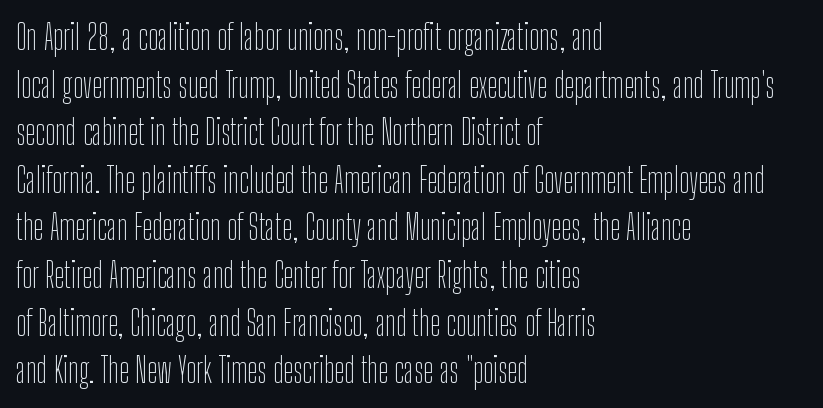
Vertical strokes here are truly vertical. A typesetter would call this proportional, since set widths differ per character. No extra ink here — the face is not bold. Line spacing here is normal.
